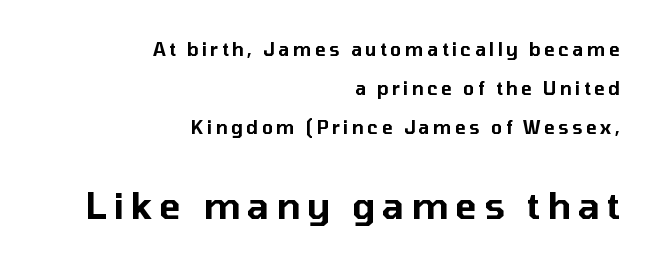
{"serif": "no", "italic": "no", "width": "normal", "stroke_contrast": "low", "x_height": "medium", "monospaced": "no", "underline": "no", "align": "right", "line_spacing": "loose", "line_spacing_ratio": 2.16, "larger_block": "second", "size_ratio": 2.0, "glyph_px": 36}
